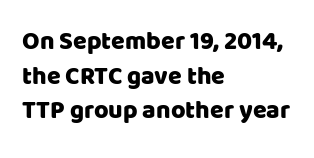
The image shows 25 px text type, upright; set left-aligned, normal line spacing (1.39x), normal letter spacing, not underlined.
